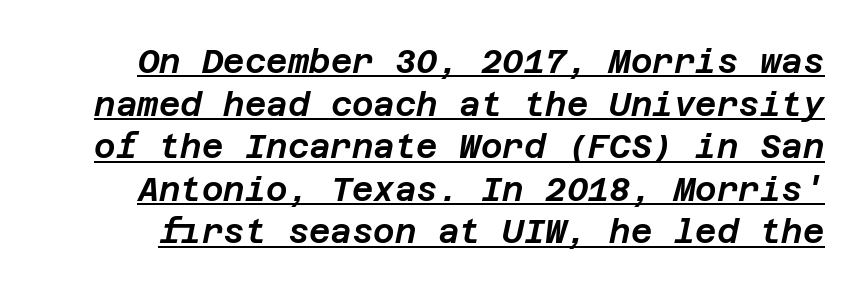
Q: Is the text italic (slanted)? A: Yes, it leans right by about 12 degrees.
Q: Is the text underlined? A: Yes.
Q: Is the spacing between letters normal or unusually wide? A: Normal.
Q: Is the spacing between lines tight, normal or loose? A: Normal.
Q: Width (condensed, normal, or wide)? A: Normal.
Q: Stroke contrast? A: Low.
Q: x-height? A: Large.
